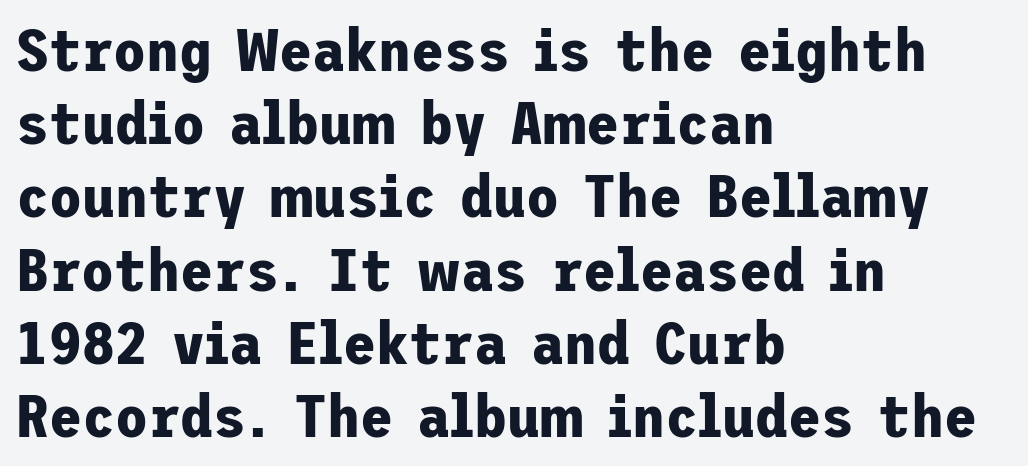
The image shows 60 px bold sans-serif type, upright; set left-aligned, line spacing 1.22x, normal letter spacing, not underlined; low stroke contrast and a medium x-height.
